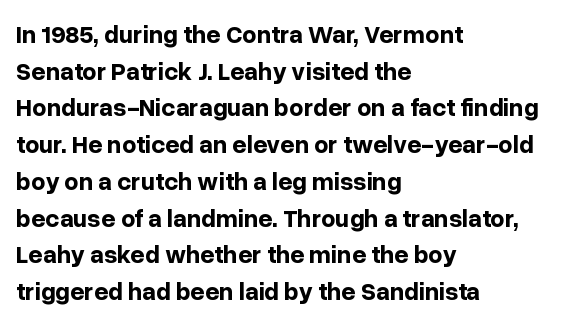
Q: Is the text bold? A: Yes.
Q: Is the text italic (slanted)? A: No, it is upright.
Q: Is the text underlined? A: No.
Q: How is the paragraph aligned? A: Left-aligned.
Q: Is the spacing between letters normal or unusually wide? A: Normal.
Q: Is the spacing between lines tight, normal or loose? A: Normal.
